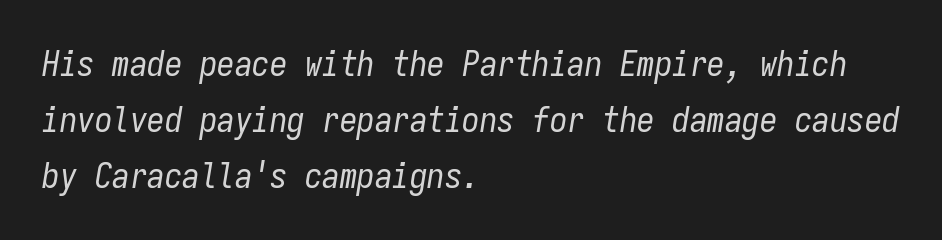
Q: Is the text bold? A: No.
Q: Is the text italic (slanted)? A: Yes, it leans right by about 9 degrees.
Q: Is the text underlined? A: No.
Q: How is the paragraph aligned? A: Left-aligned.
Q: Is the spacing between letters normal or unusually wide? A: Normal.
Q: Is the spacing between lines tight, normal or loose? A: Normal.
Q: Width (condensed, normal, or wide)? A: Condensed.
Q: Stroke contrast? A: Low.
Q: x-height? A: Medium.
Q: Monospaced? A: Yes.
